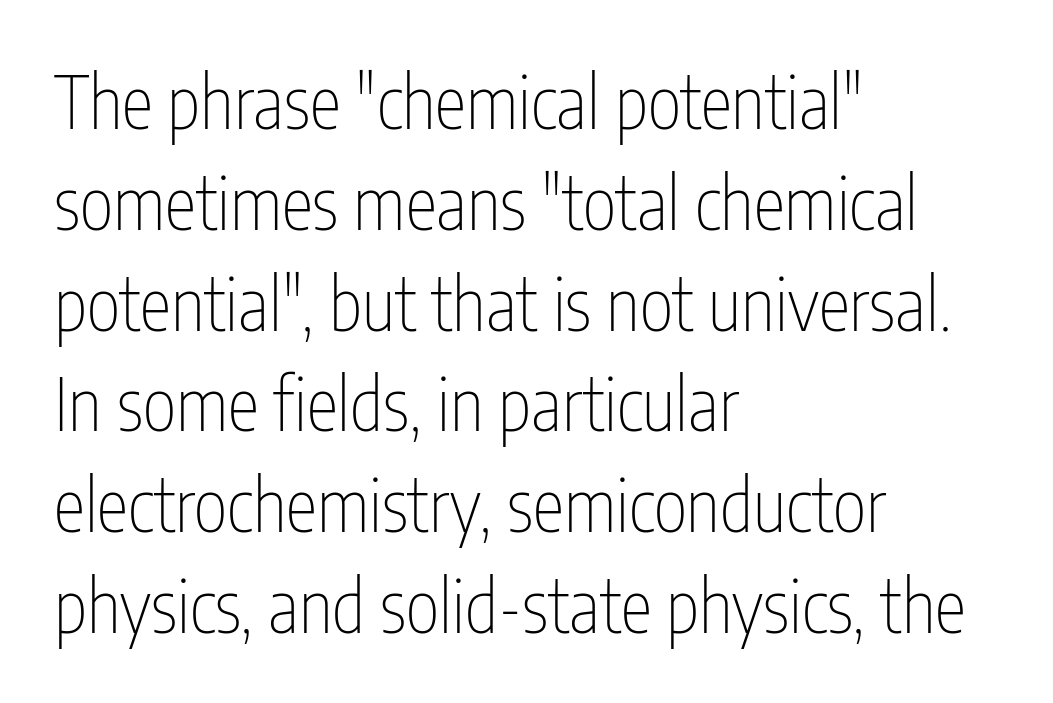
The image shows 72 px thin, condensed sans-serif type, upright; set left-aligned, normal line spacing (1.4x), normal letter spacing, not underlined; low stroke contrast and a medium x-height.
